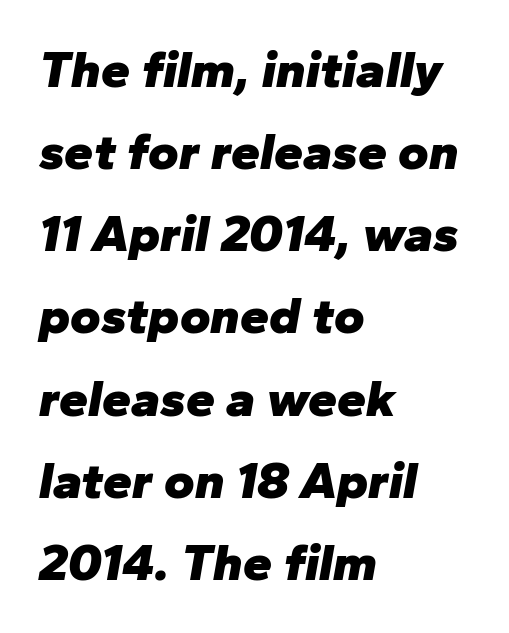
The image shows 52 px heavy type, italic (leaning right); set left-aligned, normal line spacing (1.58x), normal letter spacing, not underlined; low stroke contrast and a medium x-height.
